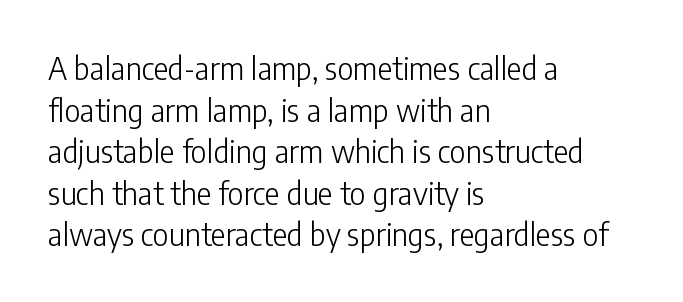
No feet cap the strokes, marking this as sans-serif type. Letters rest on an invisible, unmarked baseline. Horizontal bands of white between lines are of average thickness. Heft: none added — not bold. Tracking here is standard; glyphs follow each other at the usual distance.
